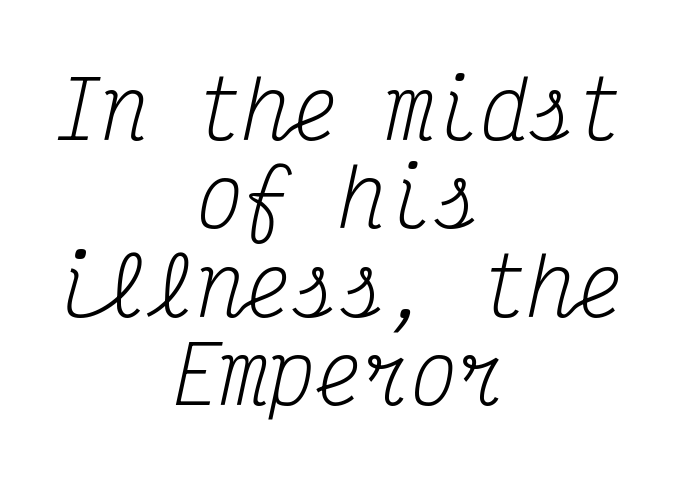
Q: Is the text bold? A: No.
Q: Is the text italic (slanted)? A: Yes, it leans right by about 12 degrees.
Q: Is the typeface a serif or a sans-serif typeface? A: Serif.
Q: Is the text underlined? A: No.
Q: How is the paragraph aligned? A: Centered.
Q: Is the spacing between letters normal or unusually wide? A: Normal.
Q: Is the spacing between lines tight, normal or loose? A: Tight.
Q: Width (condensed, normal, or wide)? A: Condensed.
Q: Stroke contrast? A: Medium.
Q: x-height? A: Medium.
Q: Monospaced? A: Yes.
